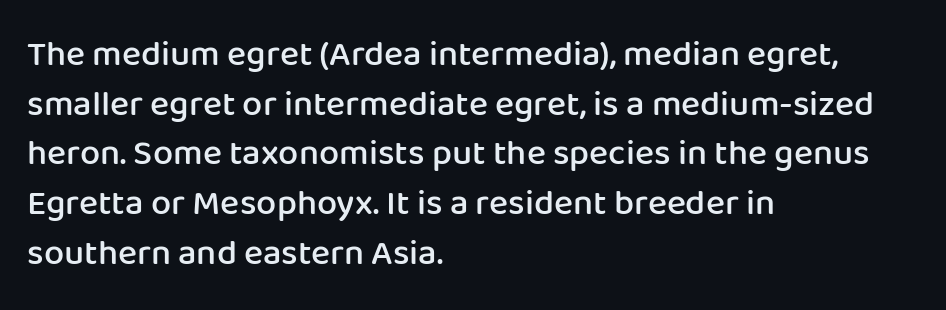
{"serif": "no", "italic": "no", "bold": "semi", "weight": "semibold", "width": "normal", "stroke_contrast": "low", "x_height": "medium", "monospaced": "no", "underline": "no", "align": "left", "line_spacing": "normal", "line_spacing_ratio": 1.38, "letter_spacing": "normal", "letter_spacing_em": 0.0, "glyph_px": 36}
